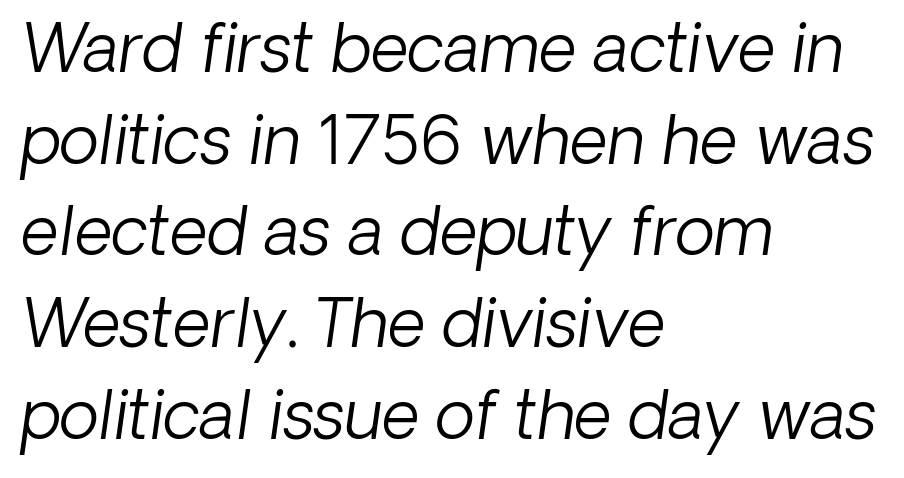
You could not count columns in this text — the font is proportionally spaced. The strokes are not fattened; the text isn't bold. The rendering applies a slant to the glyphs. Letters rest on an invisible, unmarked baseline.
